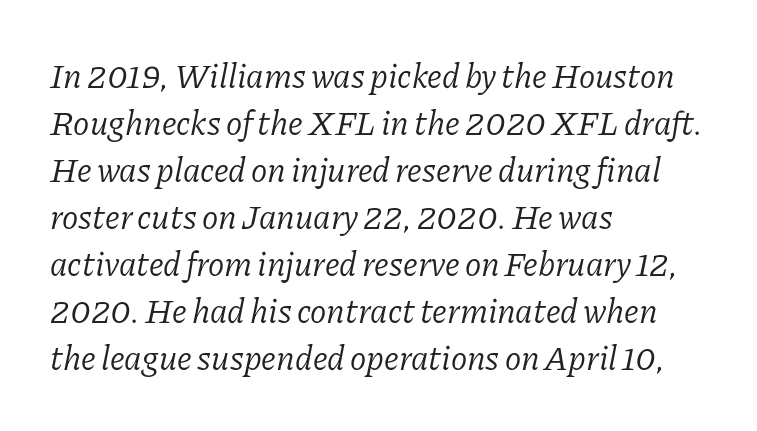
Honestly, the letter spacing is just normal — you wouldn't notice it. The space directly below the letters is spotless. Spacing verdict: proportional, widths tailored to each character. Classification — serif. These glyphs show unthickened strokes, regular width or finer. The space between consecutive lines is moderate.
